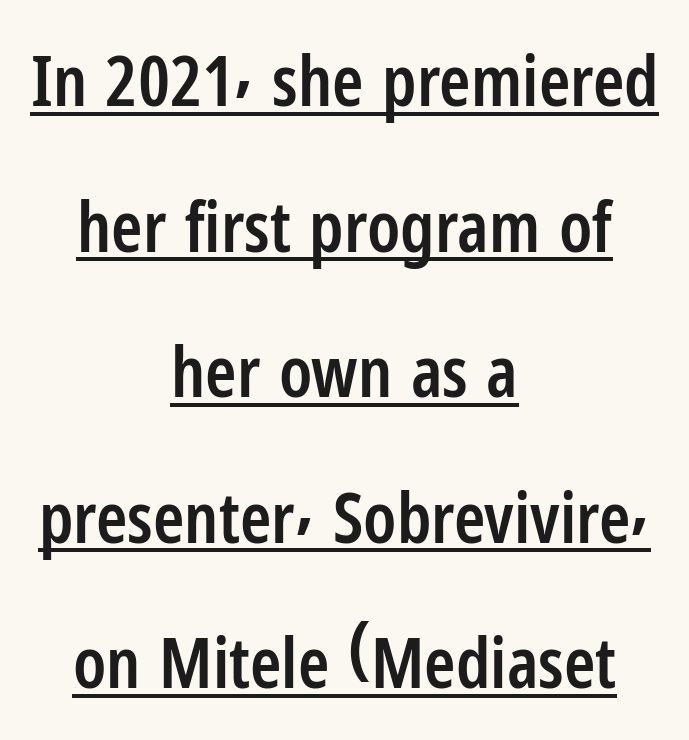
Notice how the passage keeps no hard edge, just a central spine. Is this a sans? Yes — the strokes have no serifs. In terms of weight, the rendering is demibold, just under bold. Like a heading marked for emphasis, these lines bear an underscore.
